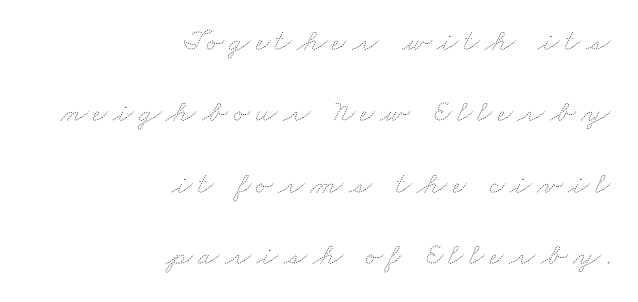
Q: Is the text bold? A: No.
Q: Is the text underlined? A: No.
Q: How is the paragraph aligned? A: Right-aligned.
Q: Is the spacing between lines tight, normal or loose? A: Loose.
Q: Width (condensed, normal, or wide)? A: Wide.
Q: Stroke contrast? A: Low.
Q: x-height? A: Small.
Q: Monospaced? A: No.
